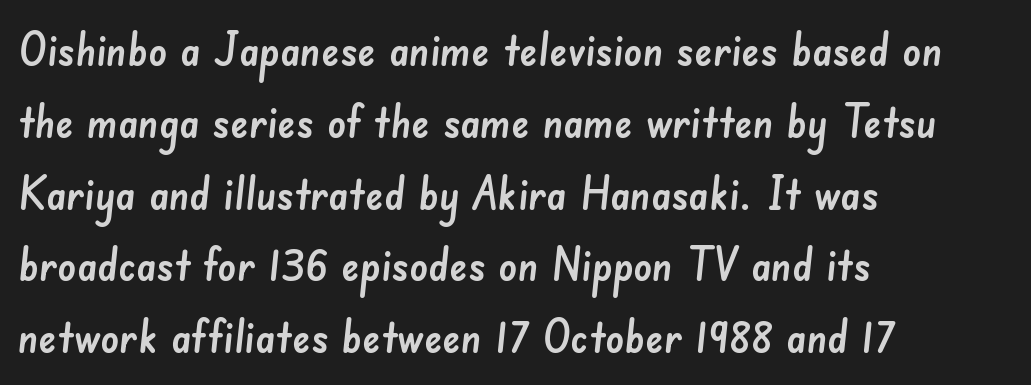
Here the glyphs are tracked normally, forming tight word shapes. Letters rest on an invisible, unmarked baseline. Is the block centered? No — it sits flush against the left margin. Think of a printed novel: that variable character pitch is what you see here.
